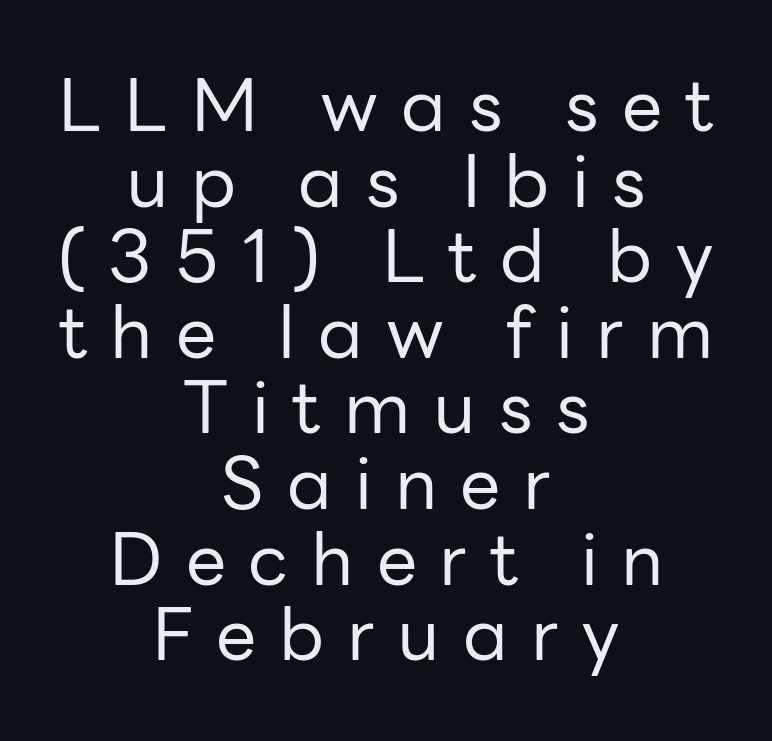
{"serif": "no", "italic": "no", "bold": "no", "weight": "regular", "width": "normal", "stroke_contrast": "low", "x_height": "medium", "monospaced": "no", "underline": "no", "align": "center", "line_spacing": "tight", "line_spacing_ratio": 1.05, "letter_spacing": "wide", "letter_spacing_em": 0.32, "glyph_px": 72}
